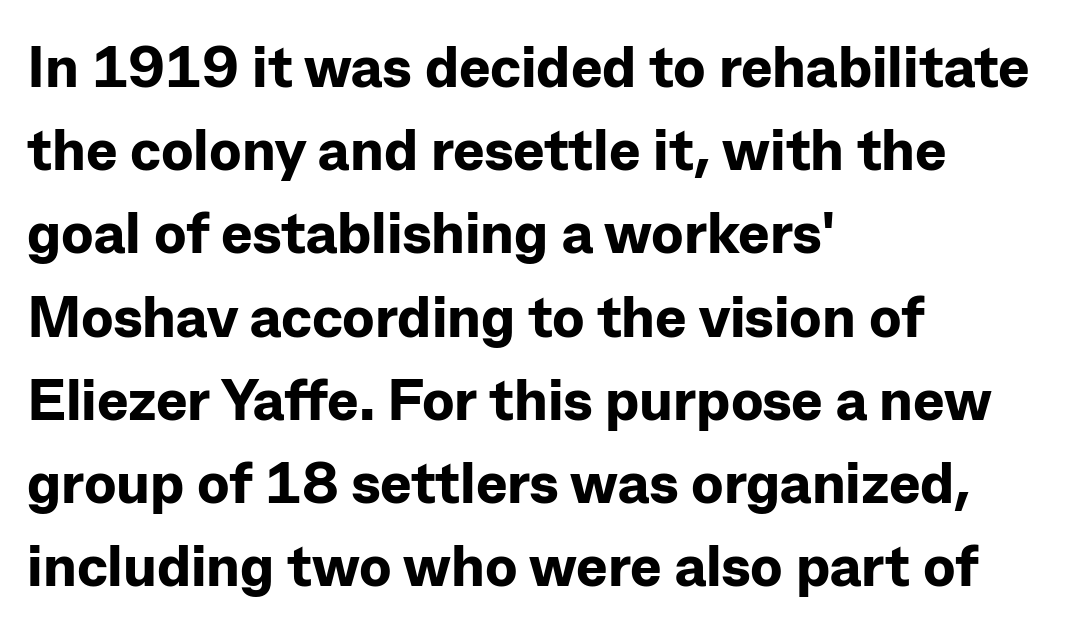
Is there much room between lines? A standard amount, neither cramped nor airy. No feet cap the strokes, marking this as sans-serif type. The strokes are fattened all the way to bold. These lines are set flush left with a ragged right edge.
